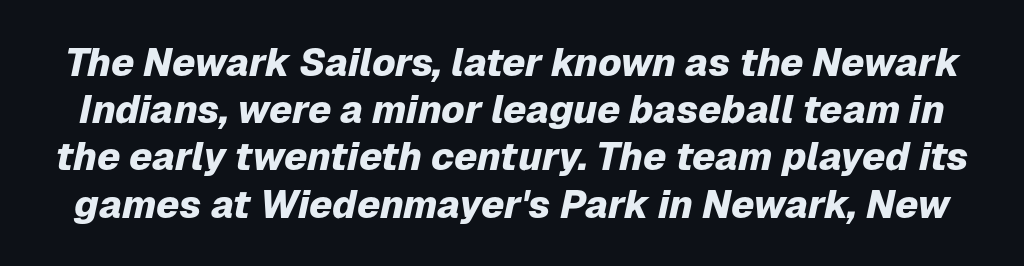
The image shows 39 px heavy type, italic (leaning right); set line spacing 1.21x, normal letter spacing, not underlined; low stroke contrast and a medium x-height.
